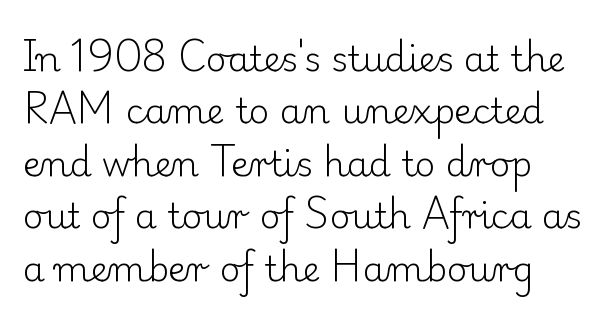
The image shows 35 px light type, upright; set left-aligned, normal line spacing (1.5x), normal letter spacing, not underlined; low stroke contrast and a small x-height.
